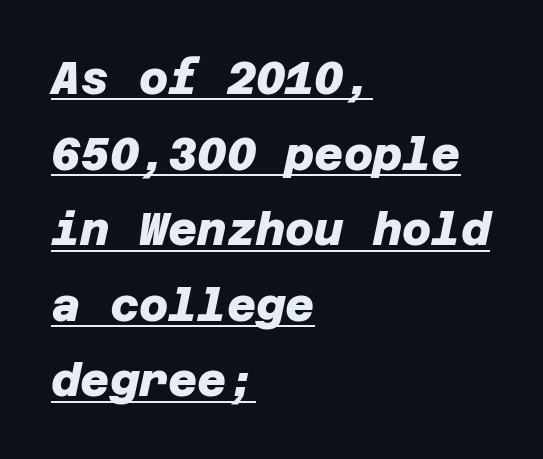
The image shows 45 px heavy sans-serif type; set left-aligned, normal line spacing (1.68x), normal letter spacing, underlined; low stroke contrast and a large x-height.
